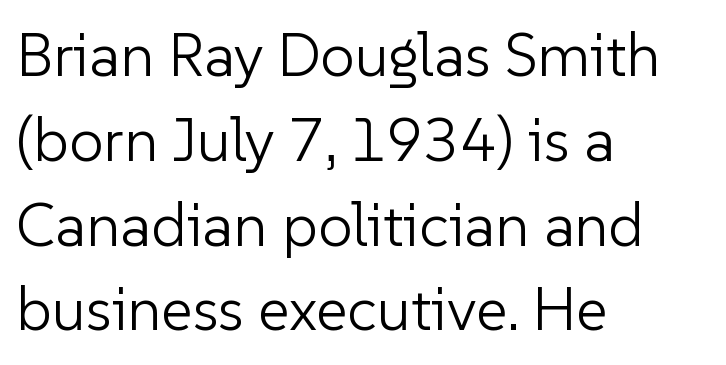
{"serif": "no", "italic": "no", "bold": "no", "weight": "light", "width": "normal", "stroke_contrast": "low", "x_height": "medium", "monospaced": "no", "underline": "no", "align": "left", "line_spacing": "normal", "line_spacing_ratio": 1.39, "letter_spacing": "normal", "letter_spacing_em": 0.0, "glyph_px": 61}
